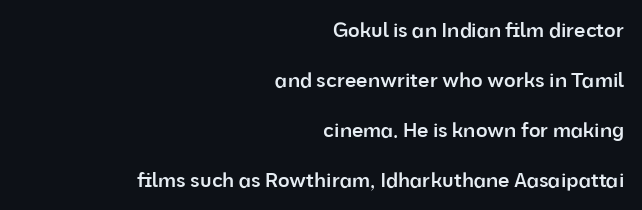
{"italic": "no", "bold": "semi", "underline": "no", "align": "right", "line_spacing": "loose", "line_spacing_ratio": 2.5, "letter_spacing": "normal", "letter_spacing_em": 0.0, "glyph_px": 20}
